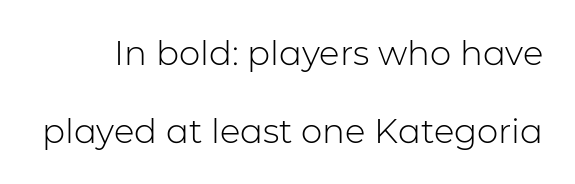
The image shows 34 px light sans-serif type, upright; set loose line spacing (2.28x), normal letter spacing, not underlined; low stroke contrast and a medium x-height.
